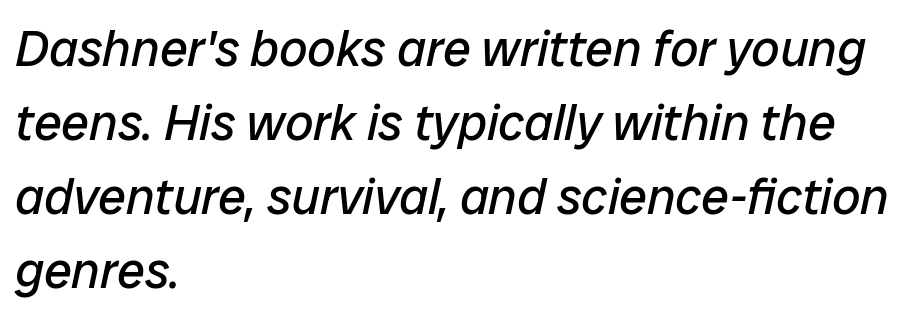
The image shows 50 px regular-weight type, italic (leaning right); set left-aligned, normal line spacing (1.48x), normal letter spacing, not underlined; low stroke contrast and a medium x-height.
